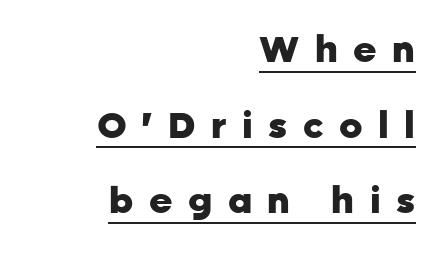
One glance says open: line gaps are wider than usual. Glyph-to-glyph distance is far greater than everyday printed text. Quick note: not italic, upright. Each letter keeps its own natural width here, so spacing adapts to shape. You'd pick this weight for a headline — it's a proper bold.
